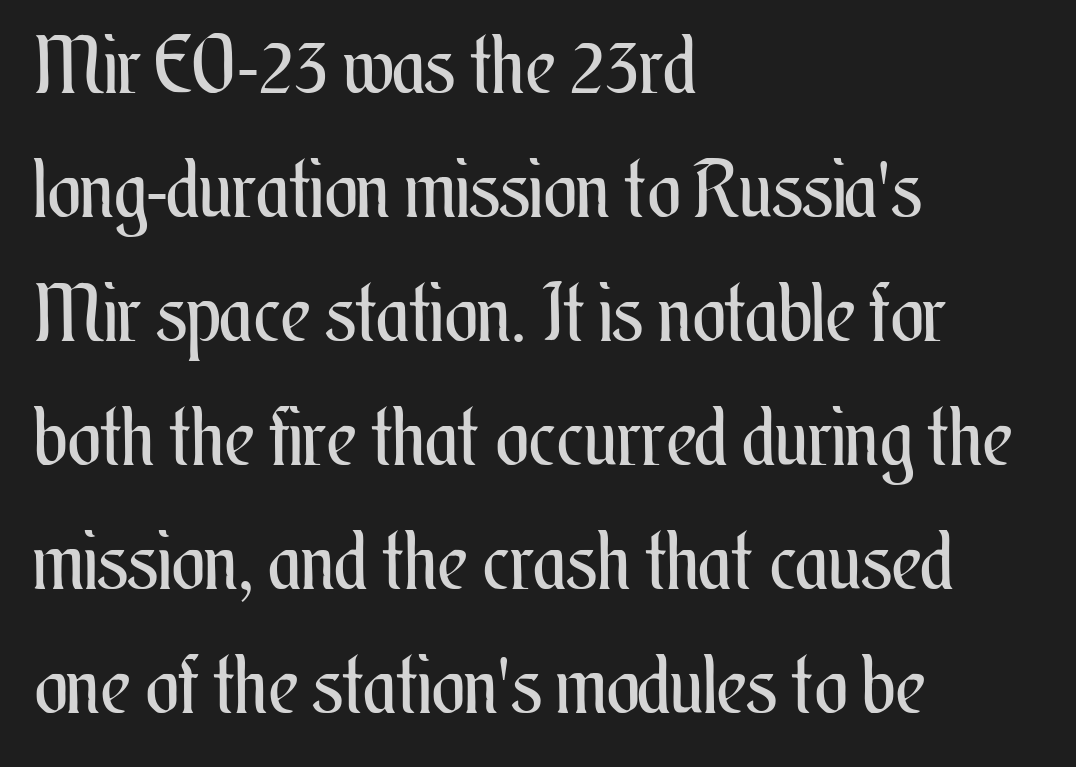
Q: Is the text bold? A: No.
Q: Is the text italic (slanted)? A: No, it is upright.
Q: Is the text underlined? A: No.
Q: How is the paragraph aligned? A: Left-aligned.
Q: Is the spacing between letters normal or unusually wide? A: Normal.
Q: Is the spacing between lines tight, normal or loose? A: Normal.
Q: Width (condensed, normal, or wide)? A: Condensed.
Q: Stroke contrast? A: Medium.
Q: x-height? A: Small.
Q: Monospaced? A: No.
